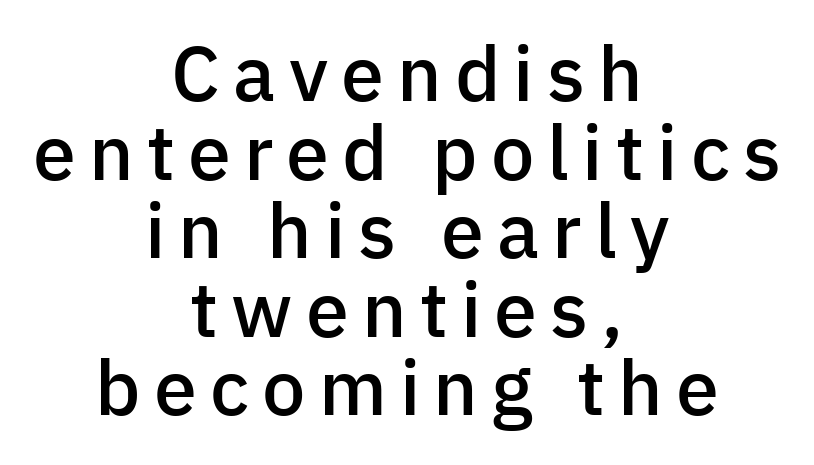
{"serif": "no", "italic": "no", "bold": "semi", "weight": "semibold", "width": "normal", "stroke_contrast": "low", "x_height": "medium", "monospaced": "no", "underline": "no", "align": "center", "line_spacing": "tight", "line_spacing_ratio": 1.02, "glyph_px": 77}
